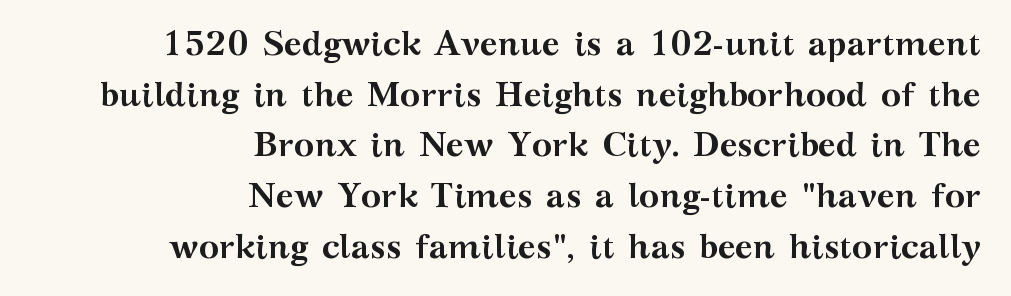
The image shows 34 px semibold, wide serif type, upright; set right-aligned, normal line spacing (1.49x), normal letter spacing, not underlined; medium stroke contrast and a medium x-height.
